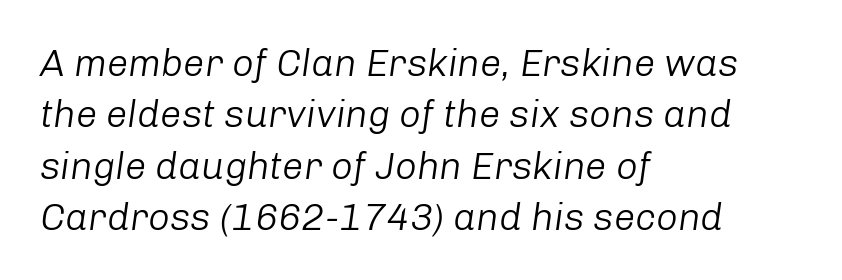
The image shows 38 px light type, italic (leaning right); set left-aligned, normal line spacing (1.35x), normal letter spacing, not underlined; low stroke contrast and a medium x-height.
